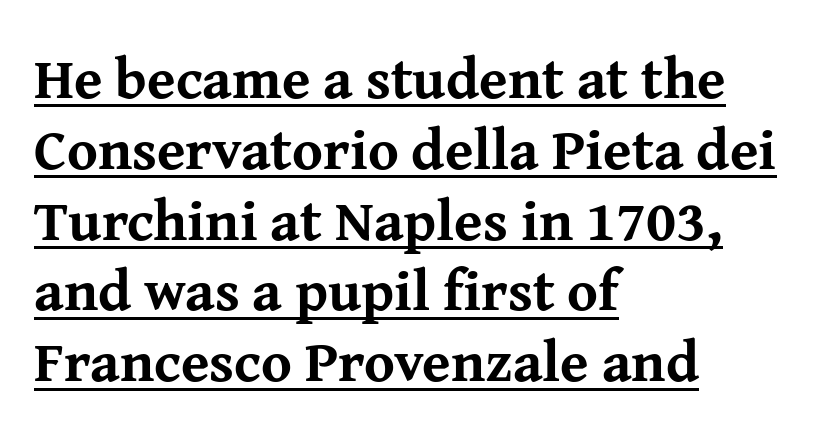
Q: Is the text bold? A: Yes.
Q: Is the text italic (slanted)? A: No, it is upright.
Q: Is the typeface a serif or a sans-serif typeface? A: Serif.
Q: Is the text underlined? A: Yes.
Q: How is the paragraph aligned? A: Left-aligned.
Q: Is the spacing between letters normal or unusually wide? A: Normal.
Q: Width (condensed, normal, or wide)? A: Normal.
Q: Stroke contrast? A: Medium.
Q: x-height? A: Medium.
Q: Monospaced? A: No.
